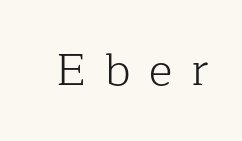
{"serif": "yes", "italic": "no", "bold": "no", "weight": "light", "width": "normal", "stroke_contrast": "low", "x_height": "medium", "monospaced": "no", "underline": "no", "letter_spacing": "wide", "letter_spacing_em": 0.42, "glyph_px": 45}
